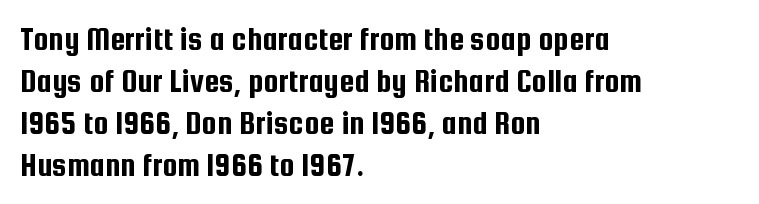
{"serif": "no", "italic": "no", "width": "condensed", "stroke_contrast": "low", "x_height": "medium", "monospaced": "no", "underline": "no", "align": "left", "line_spacing_ratio": 1.24, "letter_spacing": "normal", "letter_spacing_em": 0.0, "glyph_px": 34}
